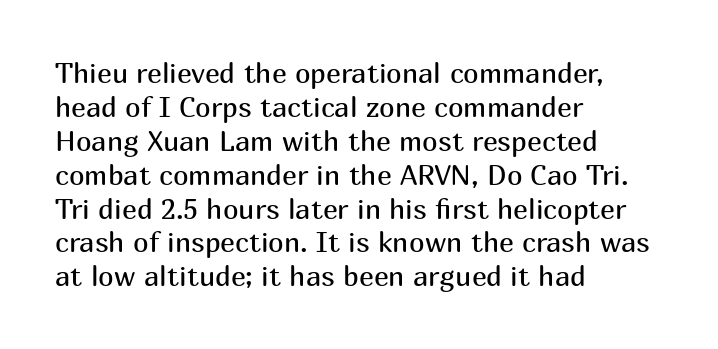
Looks like regular typesetting: each glyph gets only the width it needs. These lines were composed using upright roman letters. Leftover space on each line is placed entirely after the last word. Has an underline been added? It has not.
